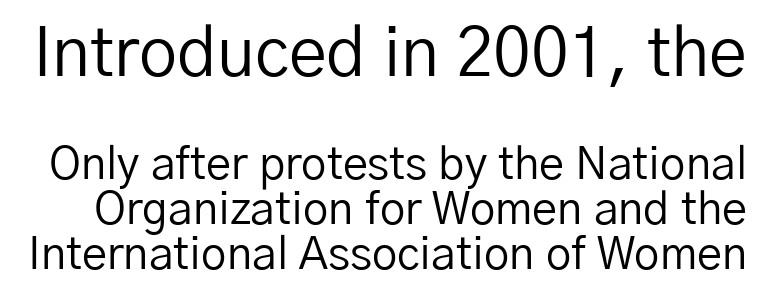
A typesetter would call this leading minimal, almost set solid. Summary of weight: not heavy and not bold. Regarding serifs, this sample does without them. The string is rendered with underlining switched off. A typesetter would mark this as roman, not italic.
